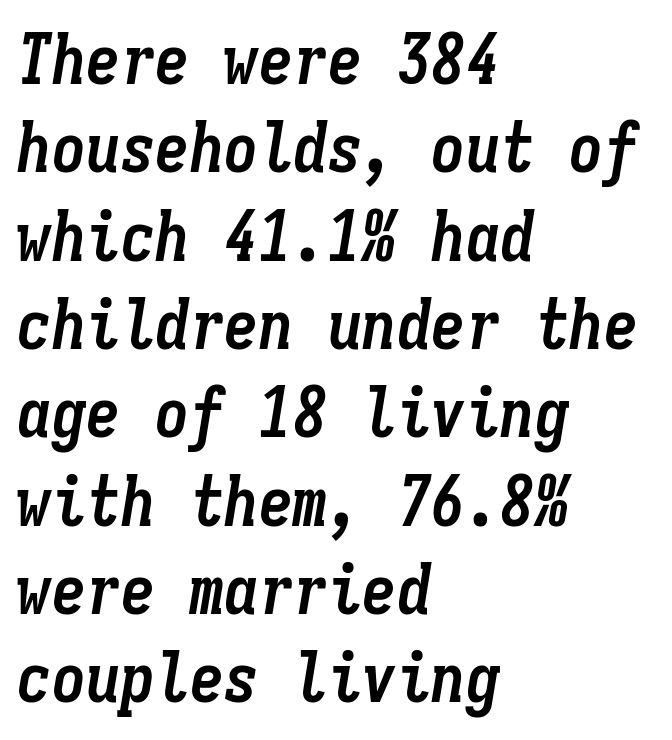
The image shows 69 px semibold, condensed type, italic (leaning right), monospaced; set left-aligned, normal line spacing (1.28x), normal letter spacing, not underlined; low stroke contrast and a medium x-height.
